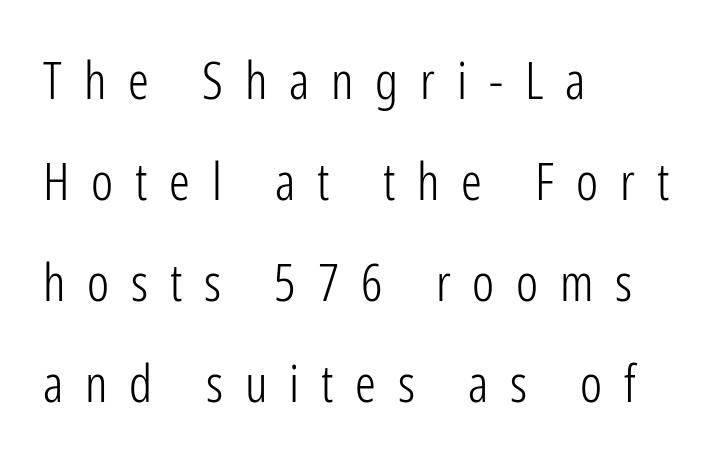
The image shows 52 px light, condensed sans-serif type, upright; set left-aligned, loose line spacing (1.94x), unusually wide letter spacing (+0.42 em), not underlined; low stroke contrast and a medium x-height.
